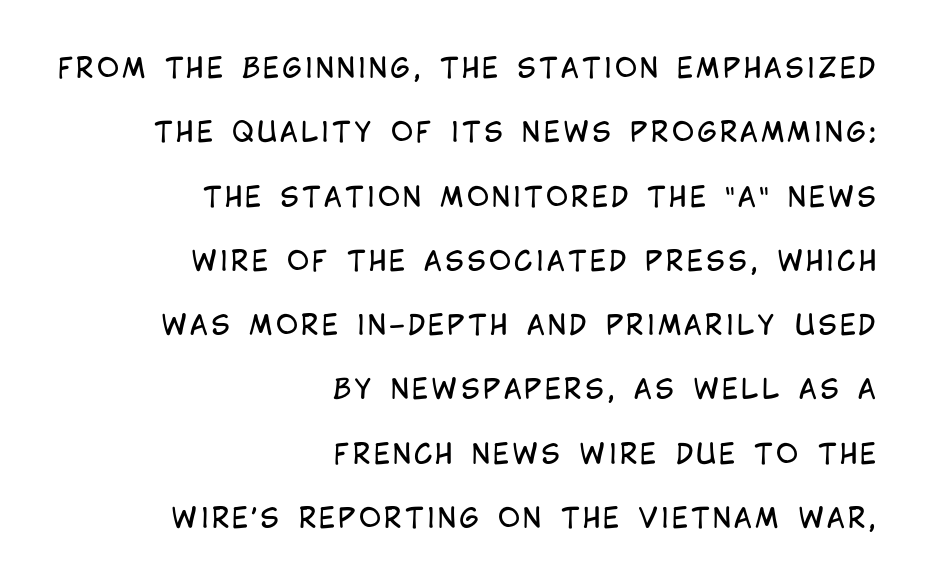
{"italic": "no", "bold": "no", "underline": "no", "align": "right", "line_spacing": "loose", "line_spacing_ratio": 2.38, "glyph_px": 27}
